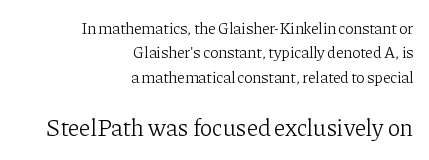
{"italic": "no", "bold": "no", "underline": "no", "align": "right", "line_spacing": "normal", "line_spacing_ratio": 1.53, "letter_spacing": "normal", "letter_spacing_em": 0.0, "larger_block": "second", "size_ratio": 1.5, "glyph_px": 24}
